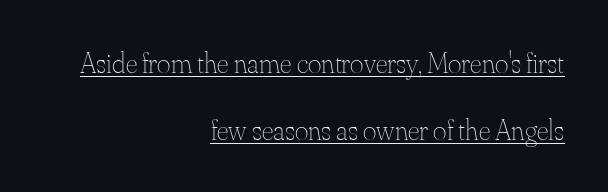
The image shows 29 px thin type, upright; set right-aligned, loose line spacing (2.3x), normal letter spacing, underlined; medium stroke contrast and a small x-height.
